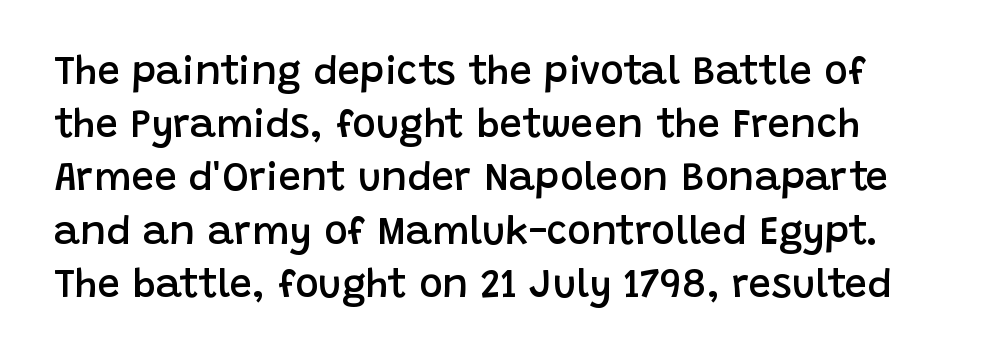
Q: Is the text bold? A: Semi-bold.
Q: Is the text italic (slanted)? A: No, it is upright.
Q: Is the typeface a serif or a sans-serif typeface? A: Sans-serif.
Q: Is the text underlined? A: No.
Q: Is the spacing between letters normal or unusually wide? A: Normal.
Q: Is the spacing between lines tight, normal or loose? A: Normal.
Q: Width (condensed, normal, or wide)? A: Normal.
Q: Stroke contrast? A: Low.
Q: x-height? A: Large.
Q: Monospaced? A: No.
